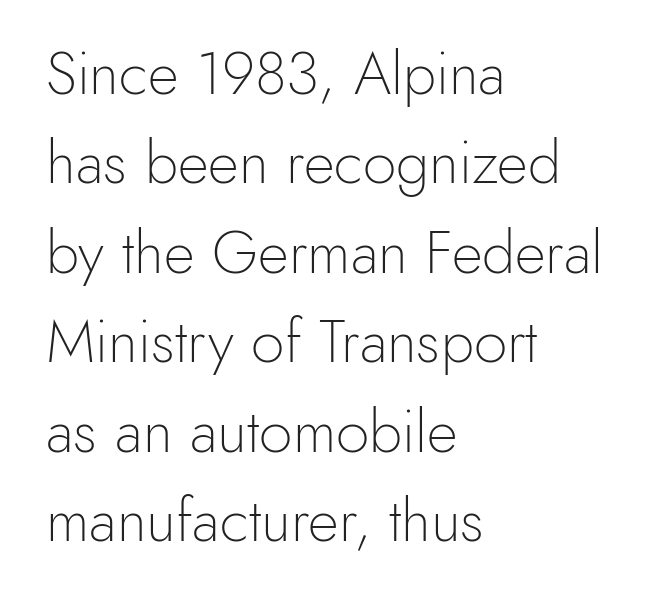
The image shows 60 px light sans-serif type, upright; set left-aligned, normal line spacing (1.49x), normal letter spacing, not underlined; a small x-height.
